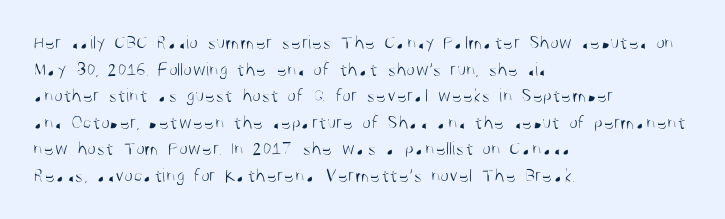
Does the copy run flush right? No — it runs flush left. The block of text has a typical density, with ordinary space between rows. This sample uses plain, unmodified letter spacing. The zone under the glyphs is completely vacant. A roman cut, with each character standing at attention. Stem width sits at or under what a default text font uses.
